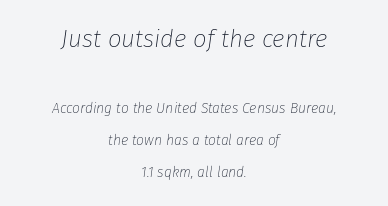
Q: Is the text bold? A: No.
Q: Is the text italic (slanted)? A: Yes, it leans right by about 8 degrees.
Q: Is the text underlined? A: No.
Q: How is the paragraph aligned? A: Centered.
Q: Is the spacing between letters normal or unusually wide? A: Normal.
Q: Is the spacing between lines tight, normal or loose? A: Loose.
Q: Which block of text is set in a larger size, the first (top) or the second (bottom)? A: The first (top) one.
